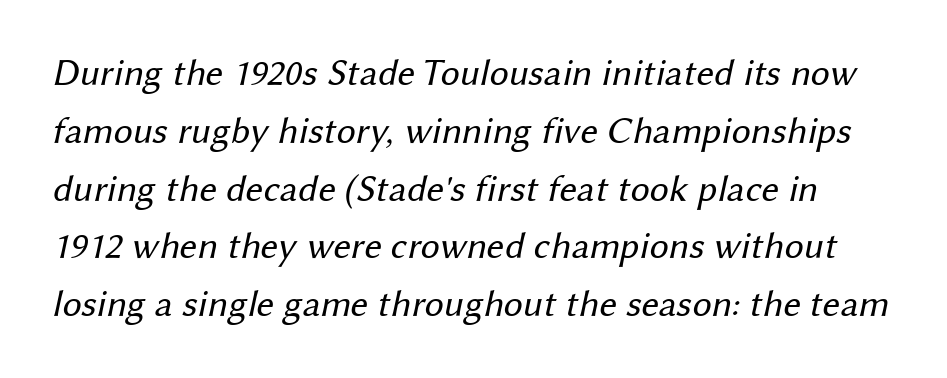
Q: Is the text bold? A: No.
Q: Is the typeface a serif or a sans-serif typeface? A: Sans-serif.
Q: Is the text underlined? A: No.
Q: Is the spacing between letters normal or unusually wide? A: Normal.
Q: Is the spacing between lines tight, normal or loose? A: Normal.
Q: Width (condensed, normal, or wide)? A: Normal.
Q: Stroke contrast? A: Medium.
Q: x-height? A: Medium.
Q: Monospaced? A: No.
